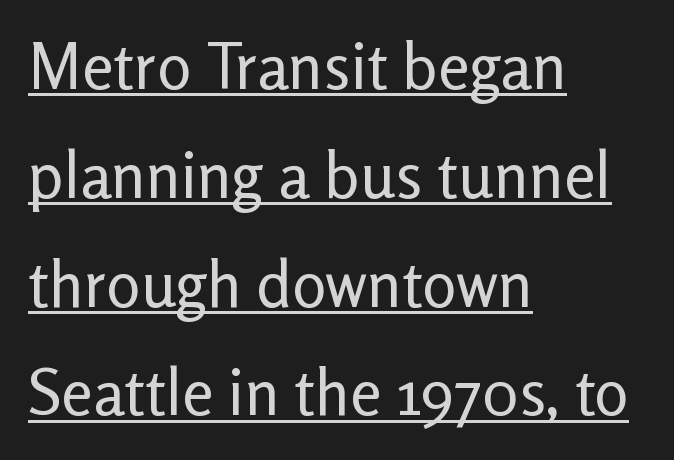
{"serif": "no", "italic": "no", "bold": "no", "weight": "regular", "width": "normal", "stroke_contrast": "low", "x_height": "medium", "monospaced": "no", "underline": "yes", "align": "left", "line_spacing": "normal", "line_spacing_ratio": 1.7, "letter_spacing": "normal", "letter_spacing_em": 0.0, "glyph_px": 64}
